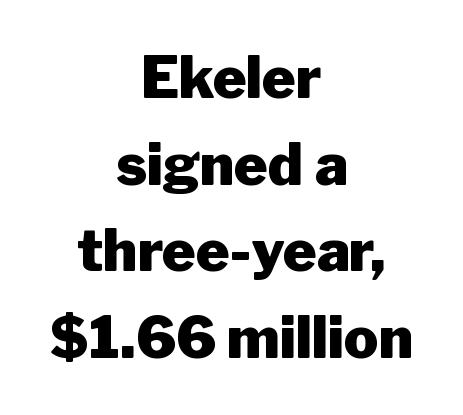
Q: Is the text bold? A: Yes.
Q: Is the text italic (slanted)? A: No, it is upright.
Q: Is the typeface a serif or a sans-serif typeface? A: Sans-serif.
Q: Is the text underlined? A: No.
Q: How is the paragraph aligned? A: Centered.
Q: Is the spacing between letters normal or unusually wide? A: Normal.
Q: Is the spacing between lines tight, normal or loose? A: Normal.
Q: Width (condensed, normal, or wide)? A: Normal.
Q: Stroke contrast? A: Low.
Q: x-height? A: Medium.
Q: Monospaced? A: No.
